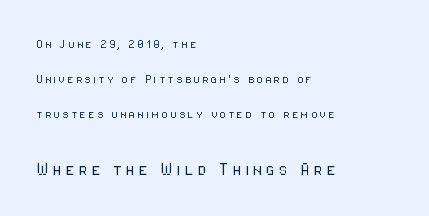
A typesetter would mark this as roman, not italic. Reading down the block, your eye returns to a fixed left position each line. The weight would be labelled regular, book, light, or lighter still. Glance below the letters and you will spot only blank space. Summary of vertical rhythm: relaxed, with wide interline spacing. Block two is the big one; block one sits smaller above it.
